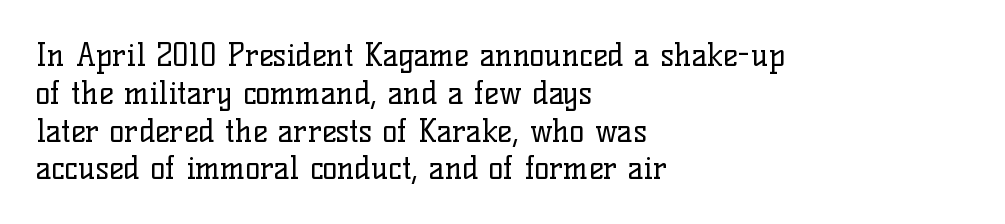
{"serif": "yes", "italic": "no", "bold": "no", "weight": "regular", "width": "normal", "stroke_contrast": "low", "x_height": "medium", "monospaced": "no", "underline": "no", "align": "left", "line_spacing_ratio": 1.22, "letter_spacing": "normal", "letter_spacing_em": 0.0, "glyph_px": 31}
